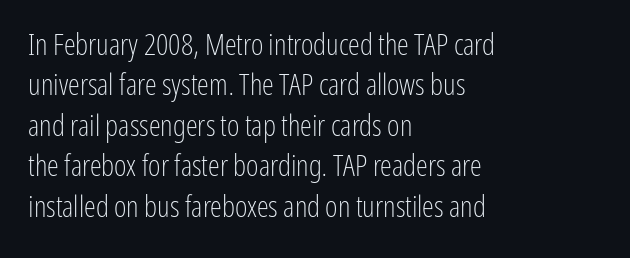
Q: Is the text bold? A: No.
Q: Is the text italic (slanted)? A: No, it is upright.
Q: Is the typeface a serif or a sans-serif typeface? A: Sans-serif.
Q: Is the text underlined? A: No.
Q: How is the paragraph aligned? A: Left-aligned.
Q: Is the spacing between letters normal or unusually wide? A: Normal.
Q: Is the spacing between lines tight, normal or loose? A: Normal.
Q: Width (condensed, normal, or wide)? A: Condensed.
Q: Stroke contrast? A: Low.
Q: x-height? A: Medium.
Q: Monospaced? A: No.
